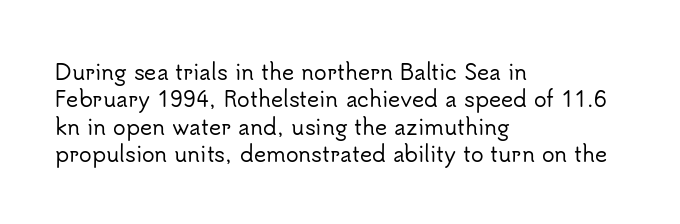
You could call the tracking neutral — neither tight nor loose. Honestly, there is no underline to notice here at all. This is roman type, the default non-slanted kind. Compared with a centered layout, this one pins lines to the left instead. Interline gaps are of average width in this sample.
